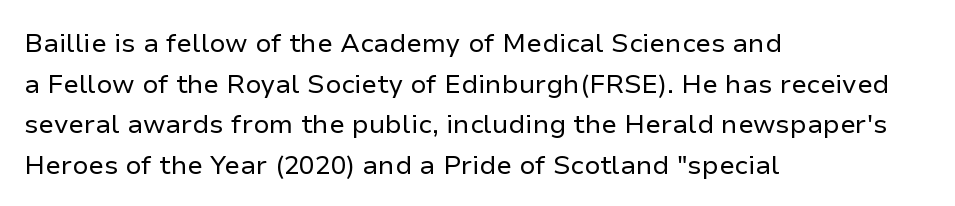
The image shows 26 px text type, upright; set left-aligned, normal line spacing (1.56x), normal letter spacing, not underlined.
